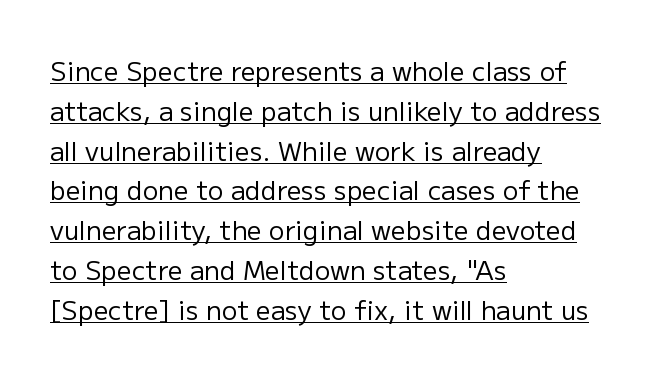
The image shows 26 px text type, upright; set left-aligned, normal line spacing (1.53x), normal letter spacing, underlined.
